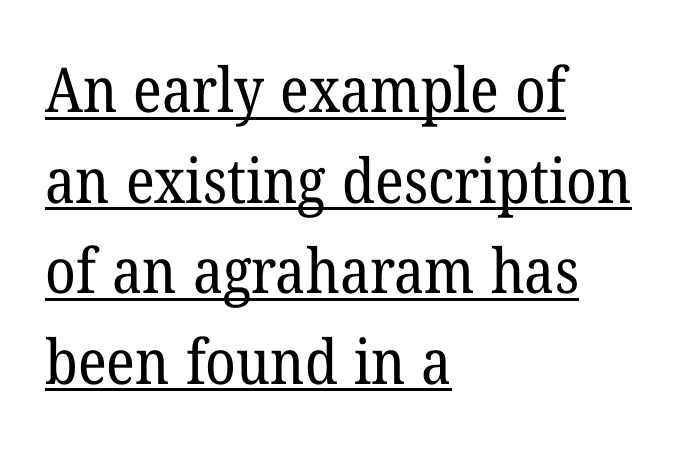
The image shows 62 px regular-weight serif type; set left-aligned, normal line spacing (1.46x), normal letter spacing, underlined; low stroke contrast and a medium x-height.
